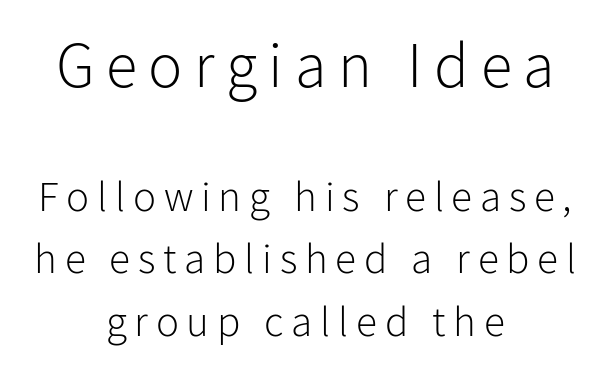
Q: Is the text bold? A: No.
Q: Is the text italic (slanted)? A: No, it is upright.
Q: Is the typeface a serif or a sans-serif typeface? A: Sans-serif.
Q: Is the text underlined? A: No.
Q: How is the paragraph aligned? A: Centered.
Q: Is the spacing between lines tight, normal or loose? A: Normal.
Q: Which block of text is set in a larger size, the first (top) or the second (bottom)? A: The first (top) one.
Q: Width (condensed, normal, or wide)? A: Normal.
Q: Stroke contrast? A: Low.
Q: x-height? A: Medium.
Q: Monospaced? A: No.
